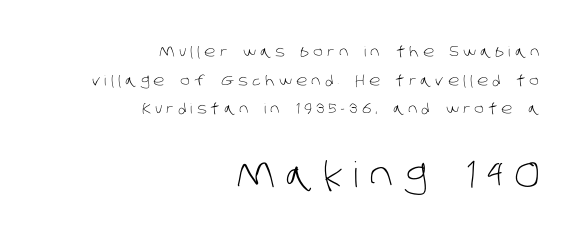
{"serif": "no", "bold": "no", "weight": "light", "width": "normal", "stroke_contrast": "low", "x_height": "large", "monospaced": "no", "underline": "no", "align": "right", "line_spacing": "loose", "line_spacing_ratio": 2.04, "letter_spacing": "wide", "letter_spacing_em": 0.3, "larger_block": "second", "size_ratio": 2.5, "glyph_px": 35}
